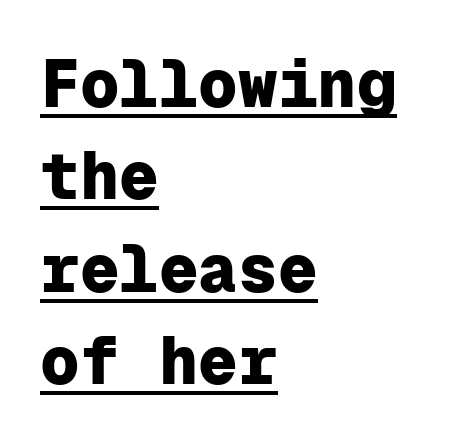
{"serif": "no", "italic": "no", "bold": "yes", "weight": "heavy", "width": "normal", "stroke_contrast": "low", "x_height": "medium", "monospaced": "yes", "underline": "yes", "align": "left", "line_spacing": "normal", "line_spacing_ratio": 1.4, "letter_spacing": "normal", "letter_spacing_em": 0.0, "glyph_px": 66}
